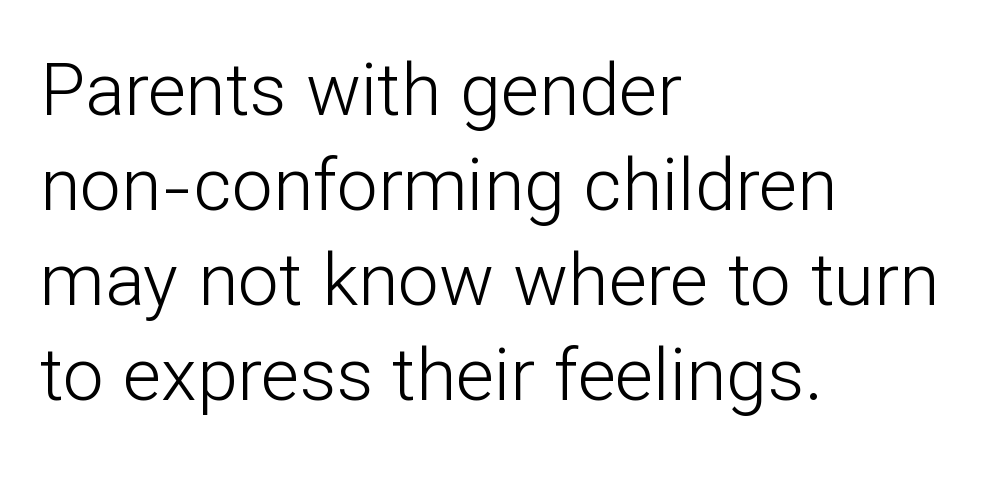
{"serif": "no", "italic": "no", "bold": "no", "weight": "light", "width": "normal", "stroke_contrast": "low", "x_height": "medium", "monospaced": "no", "underline": "no", "align": "left", "line_spacing": "normal", "line_spacing_ratio": 1.3, "letter_spacing": "normal", "letter_spacing_em": 0.0, "glyph_px": 73}
